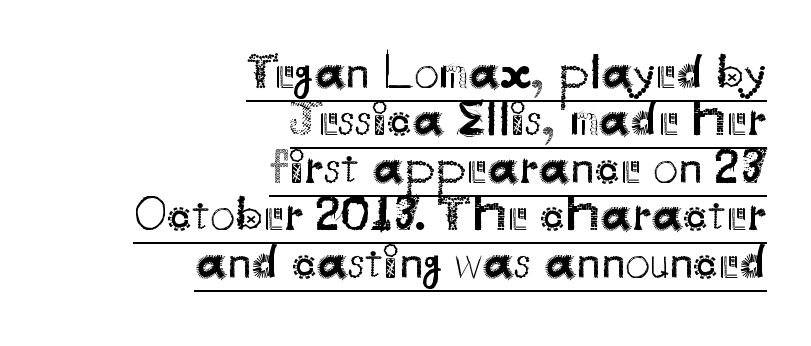
This sample has the flowing, uneven cadence of proportional lettering. Cramped leading. The passage shown has conventional tracking throughout. This is underlined copy, the kind a proofreader might mark for attention.
